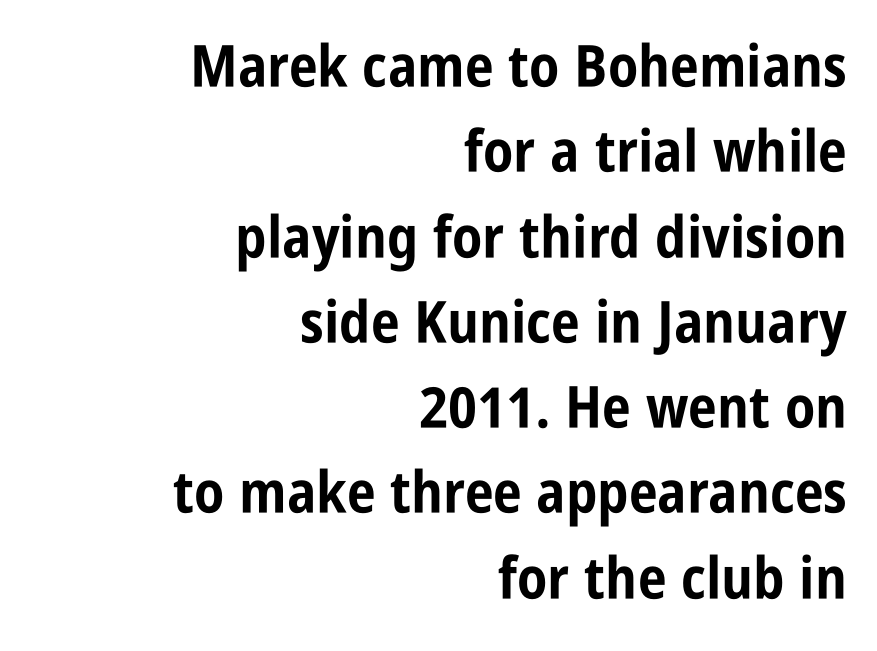
{"serif": "no", "italic": "no", "bold": "yes", "weight": "bold", "width": "condensed", "stroke_contrast": "low", "x_height": "large", "monospaced": "no", "underline": "no", "align": "right", "line_spacing": "normal", "line_spacing_ratio": 1.47, "letter_spacing": "normal", "letter_spacing_em": 0.0, "glyph_px": 58}
